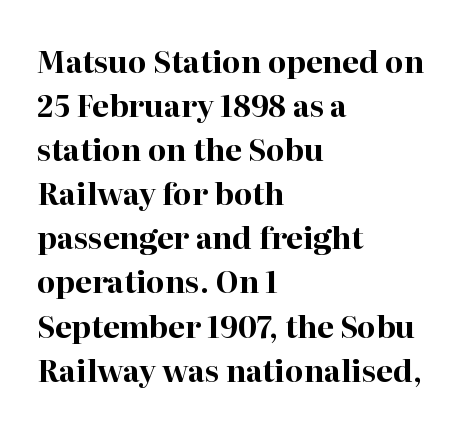
Q: Is the text bold? A: Yes.
Q: Is the text italic (slanted)? A: No, it is upright.
Q: Is the typeface a serif or a sans-serif typeface? A: Serif.
Q: Is the text underlined? A: No.
Q: How is the paragraph aligned? A: Left-aligned.
Q: Is the spacing between letters normal or unusually wide? A: Normal.
Q: Is the spacing between lines tight, normal or loose? A: Normal.
Q: Width (condensed, normal, or wide)? A: Normal.
Q: Stroke contrast? A: High.
Q: x-height? A: Medium.
Q: Monospaced? A: No.
